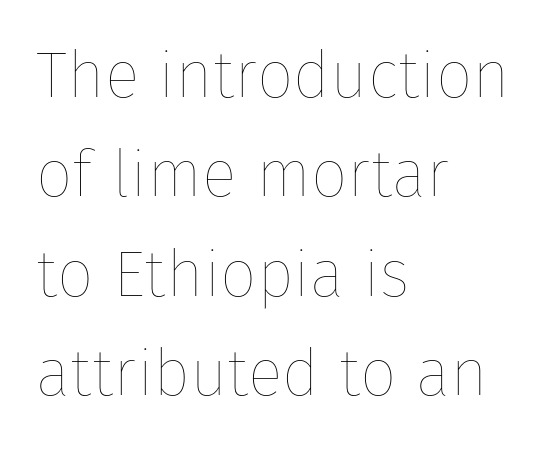
The rendering uses a moderate line-height, typical for paragraphs. The type sits square on the baseline with zero lean. Each row of text sits above clean, open space. Is this a fixed-width face? No — the glyphs have proportional, varying widths. Tracking here is standard; glyphs follow each other at the usual distance.
